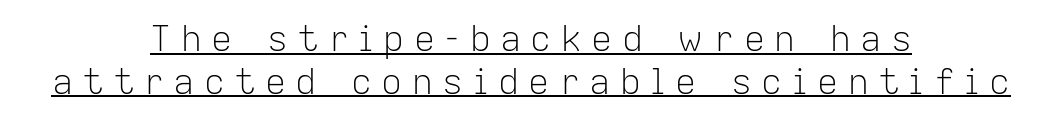
Underlined type. The letters stand straight up with perfectly vertical stems. The letterforms stand isolated, each surrounded by extra space. Is this a fixed-width face? No — the glyphs have proportional, varying widths.
